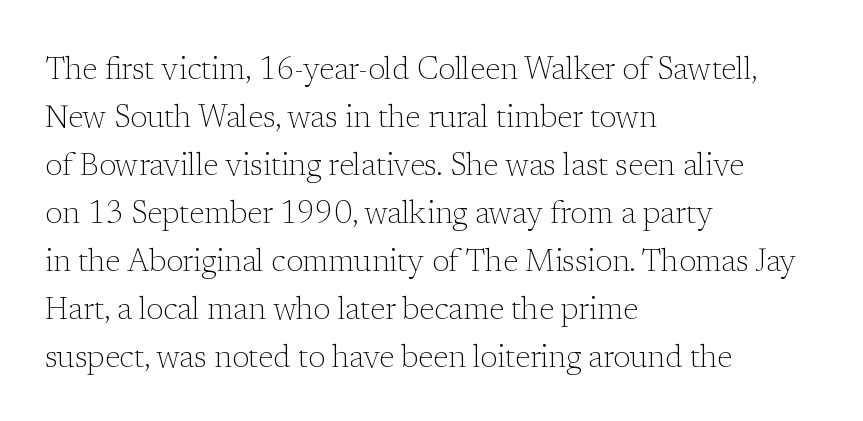
The image shows 31 px light serif type, upright; set left-aligned, normal line spacing (1.55x), normal letter spacing, not underlined; low stroke contrast and a medium x-height.
